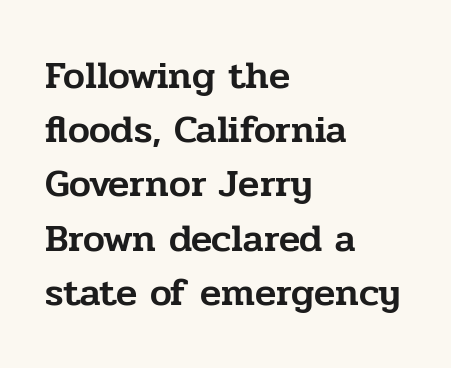
The image shows 39 px serif type, upright; set left-aligned, normal line spacing (1.39x), normal letter spacing, not underlined; low stroke contrast and a medium x-height.
